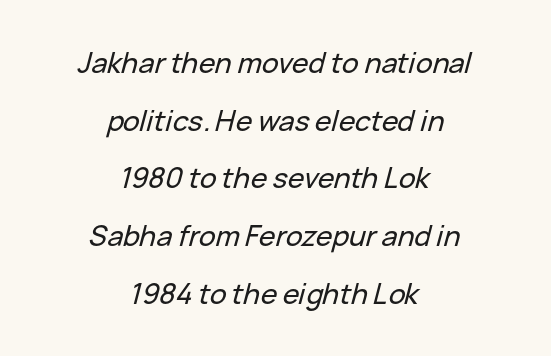
The paragraph has two soft edges and a firm central axis. In terms of leading, this rendering errs on the spacious side. In terms of posture, this sample is oblique. The horizontal fit of the characters is conventional and even. Rule under the text: the space is simply empty. Character widths vary here, with narrow letters taking less room than wide ones.
